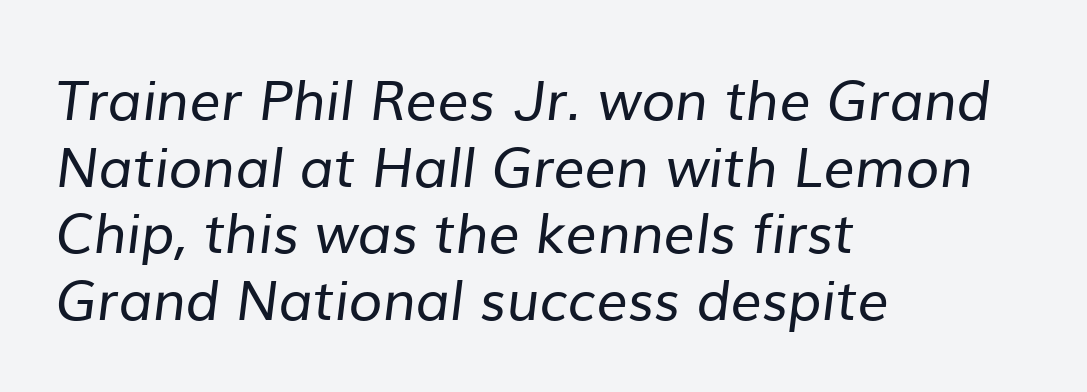
The face used here is a sans, in the tradition of grotesques and geometrics. The line texture is even and compact thanks to regular tracking. Descenders hang freely into open space. Do the characters align in a grid? No, the font is proportional.
